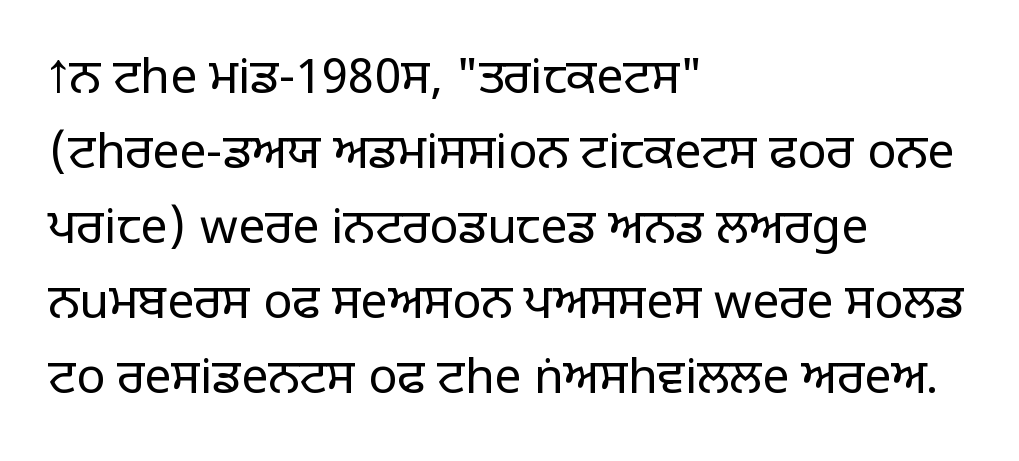
Q: Is the text bold? A: No.
Q: Is the text italic (slanted)? A: No, it is upright.
Q: Is the typeface a serif or a sans-serif typeface? A: Sans-serif.
Q: Is the text underlined? A: No.
Q: How is the paragraph aligned? A: Left-aligned.
Q: Is the spacing between letters normal or unusually wide? A: Normal.
Q: Is the spacing between lines tight, normal or loose? A: Normal.
Q: Width (condensed, normal, or wide)? A: Normal.
Q: Stroke contrast? A: Low.
Q: x-height? A: Large.
Q: Monospaced? A: No.
